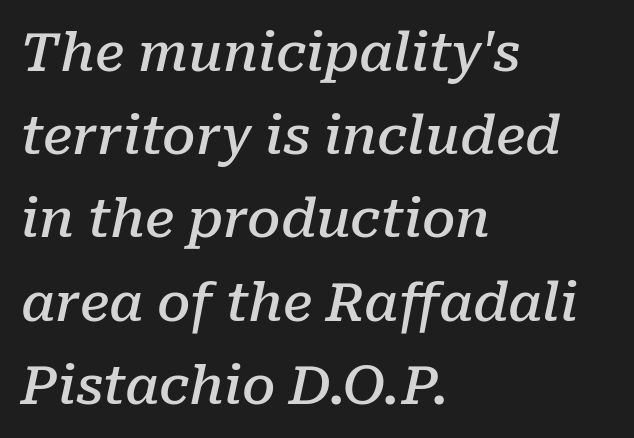
{"serif": "yes", "italic": "yes", "lean": "right", "slant_degrees": 10, "bold": "semi", "weight": "semibold", "width": "normal", "stroke_contrast": "low", "x_height": "medium", "monospaced": "no", "underline": "no", "align": "left", "line_spacing": "normal", "line_spacing_ratio": 1.57, "letter_spacing": "normal", "letter_spacing_em": 0.0, "glyph_px": 53}
